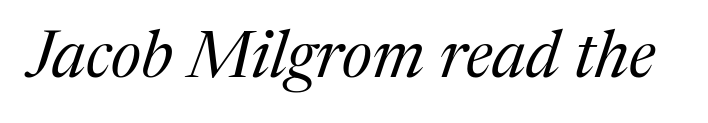
The image shows 66 px regular-weight serif type, italic (leaning right); set normal letter spacing, not underlined; medium stroke contrast and a medium x-height.
